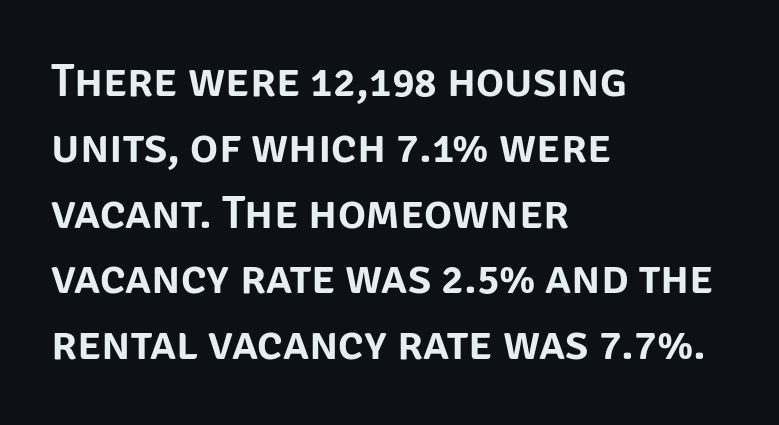
{"serif": "no", "italic": "no", "width": "normal", "stroke_contrast": "low", "x_height": "large", "monospaced": "no", "underline": "no", "align": "left", "line_spacing": "normal", "line_spacing_ratio": 1.4, "letter_spacing": "normal", "letter_spacing_em": 0.0, "glyph_px": 47}
